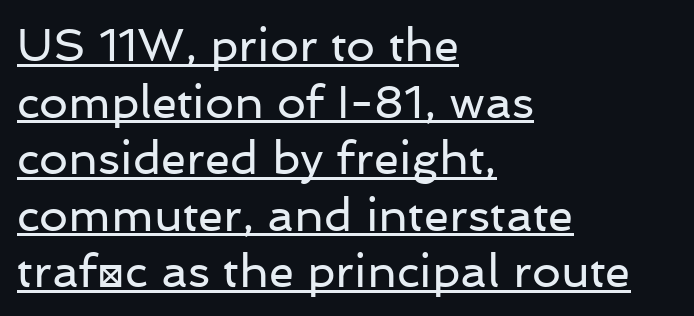
The image shows 46 px regular-weight sans-serif type, upright; set left-aligned, line spacing 1.23x, normal letter spacing, underlined; low stroke contrast and a medium x-height.
